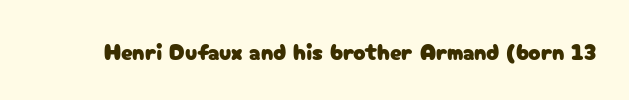
Each word holds together tightly as a unit, with standard inter-letter gaps. Posture: upright roman. The specimen omits any rule beneath the text block's lines.
